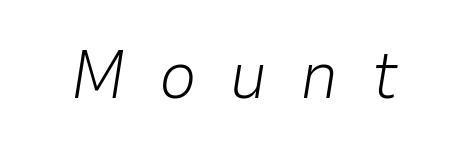
These lines have a slow, spaced-out rhythm from letter to letter. Compared with a typical body face, this is equally light or lighter still. This sample uses an oblique cut, with every glyph tilted off the vertical. Do the characters align in a grid? No, the font is proportional.
